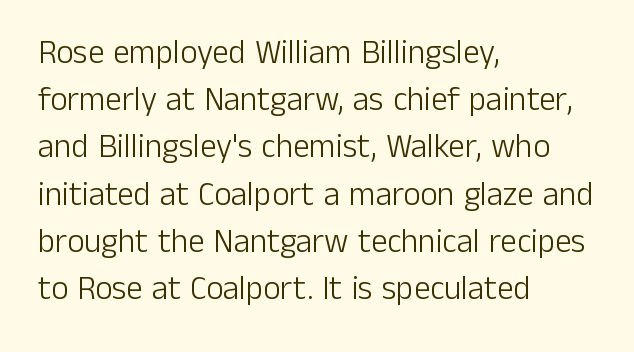
{"serif": "no", "italic": "no", "bold": "no", "weight": "light", "width": "normal", "stroke_contrast": "low", "x_height": "medium", "monospaced": "no", "underline": "no", "align": "left", "line_spacing": "normal", "line_spacing_ratio": 1.43, "letter_spacing": "normal", "letter_spacing_em": 0.0, "glyph_px": 33}
